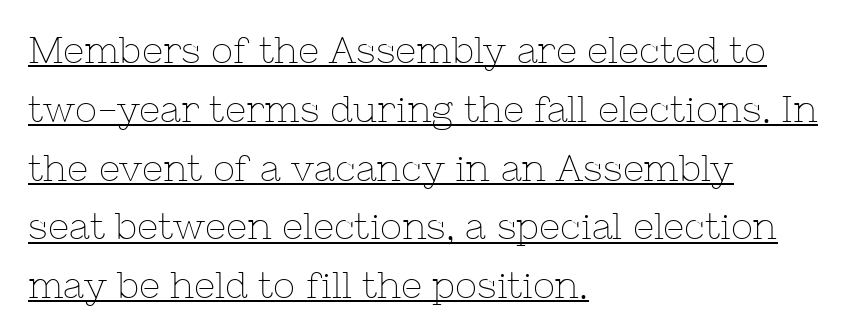
Q: Is the text bold? A: No.
Q: Is the text italic (slanted)? A: No, it is upright.
Q: Is the typeface a serif or a sans-serif typeface? A: Serif.
Q: Is the text underlined? A: Yes.
Q: How is the paragraph aligned? A: Left-aligned.
Q: Is the spacing between letters normal or unusually wide? A: Normal.
Q: Is the spacing between lines tight, normal or loose? A: Normal.
Q: Width (condensed, normal, or wide)? A: Normal.
Q: Stroke contrast? A: Low.
Q: x-height? A: Medium.
Q: Monospaced? A: No.
